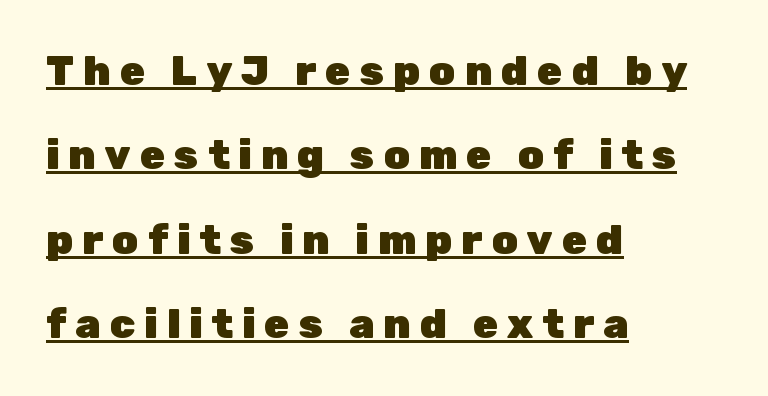
Q: Is the text bold? A: Yes.
Q: Is the text italic (slanted)? A: No, it is upright.
Q: Is the typeface a serif or a sans-serif typeface? A: Sans-serif.
Q: Is the text underlined? A: Yes.
Q: How is the paragraph aligned? A: Left-aligned.
Q: Is the spacing between letters normal or unusually wide? A: Unusually wide.
Q: Is the spacing between lines tight, normal or loose? A: Loose.
Q: Width (condensed, normal, or wide)? A: Normal.
Q: Stroke contrast? A: Low.
Q: x-height? A: Medium.
Q: Monospaced? A: No.
